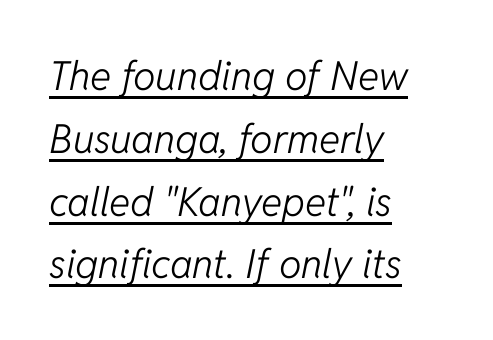
{"italic": "yes", "lean": "right", "slant_degrees": 11, "bold": "no", "weight": "light", "width": "normal", "stroke_contrast": "low", "x_height": "medium", "monospaced": "no", "underline": "yes", "align": "left", "line_spacing": "normal", "line_spacing_ratio": 1.57, "letter_spacing": "normal", "letter_spacing_em": 0.0, "glyph_px": 40}
